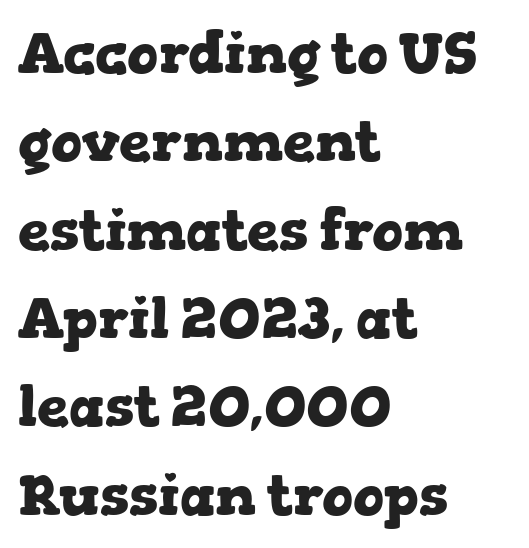
Q: Is the text bold? A: Yes.
Q: Is the text italic (slanted)? A: No, it is upright.
Q: Is the typeface a serif or a sans-serif typeface? A: Serif.
Q: Is the text underlined? A: No.
Q: How is the paragraph aligned? A: Left-aligned.
Q: Is the spacing between letters normal or unusually wide? A: Normal.
Q: Is the spacing between lines tight, normal or loose? A: Normal.
Q: Width (condensed, normal, or wide)? A: Wide.
Q: Stroke contrast? A: Low.
Q: x-height? A: Medium.
Q: Monospaced? A: No.
